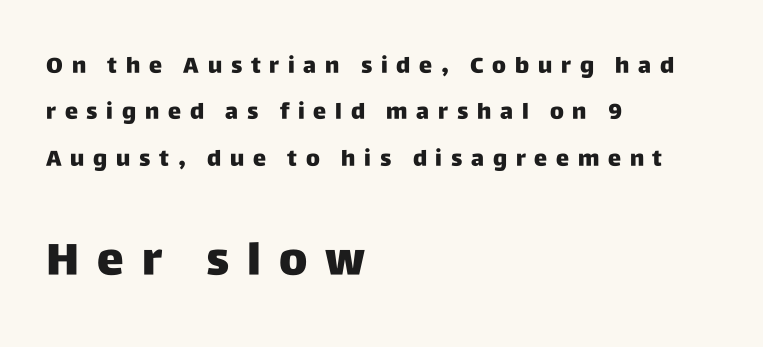
Compare the two chunks: the lower has the greater cap height. A roman cut, with each character standing at attention. Look at the bottom of the vertical strokes: they stop flat, with no serifs. Students, observe: this is what heavily led, spacious text looks like.
